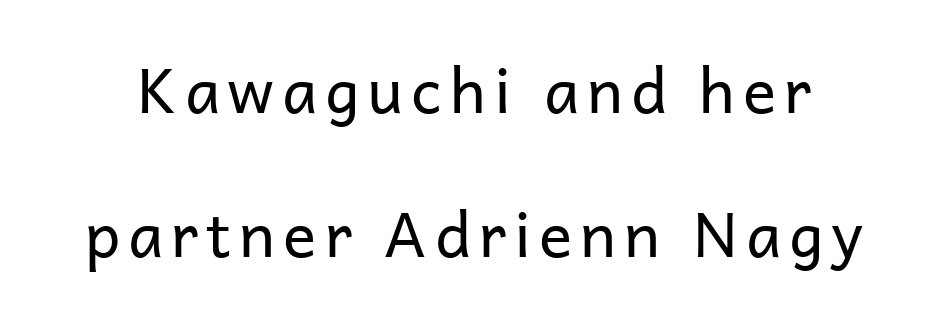
The image shows 62 px regular-weight sans-serif type, upright; set loose line spacing (2.33x), not underlined; low stroke contrast and a medium x-height.
